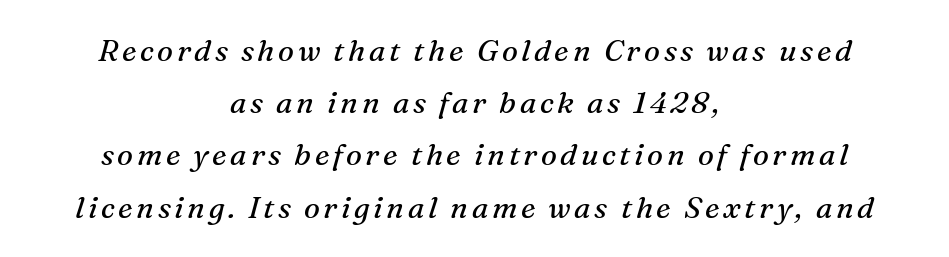
A typesetter would call this proportional, since set widths differ per character. Is the stroke heavy? The answer is a plain regular-or-lighter. Italic? Definitely — the glyphs are oblique. A typesetter would label this face a serif. Has an underline been added? It has not.
